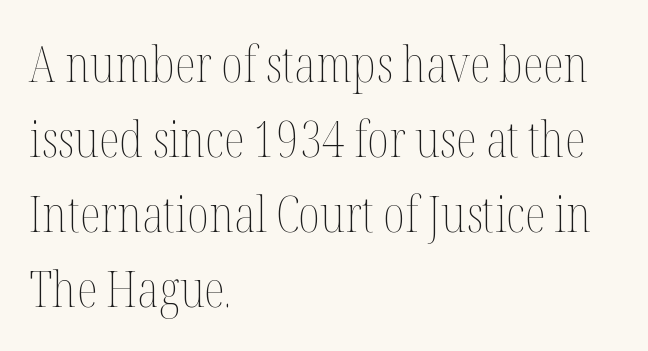
{"italic": "no", "bold": "no", "weight": "thin", "width": "condensed", "stroke_contrast": "medium", "x_height": "medium", "monospaced": "no", "underline": "no", "align": "left", "line_spacing": "normal", "line_spacing_ratio": 1.53, "letter_spacing": "normal", "letter_spacing_em": 0.0, "glyph_px": 49}
